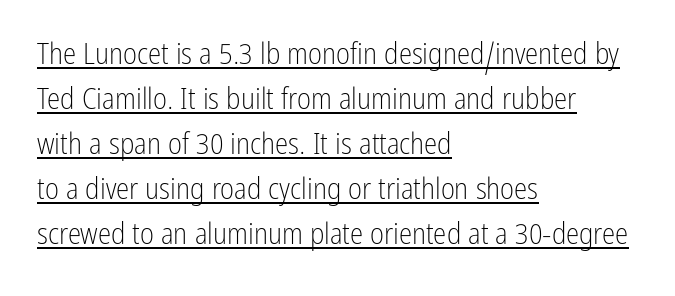
Here the designer chose a conventional face with non-uniform glyph widths. One-word summary of the alignment: left. Posture: vertical. The typeface has the unassuming heft of standard copy or less.
